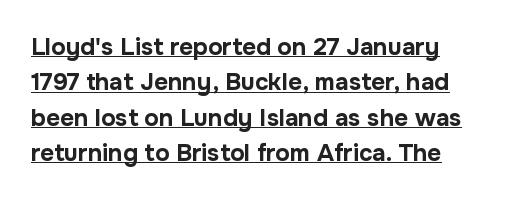
The specimen reads as upright at a glance. The rendered words wear a rule along their underside. Leading: standard. The rendering uses a bold face; every stroke is thick and dark. The tracking reads as untouched default to a designer's eye.
